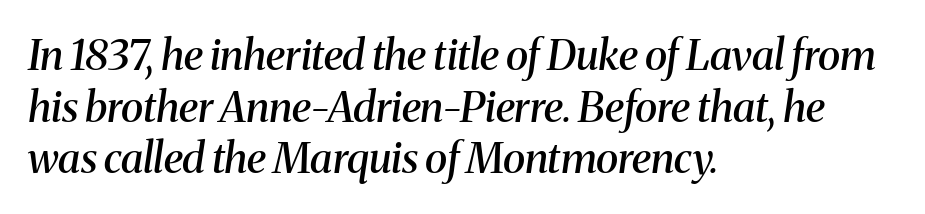
Q: Is the text bold? A: Semi-bold.
Q: Is the text italic (slanted)? A: Yes, it leans right by about 8 degrees.
Q: Is the typeface a serif or a sans-serif typeface? A: Serif.
Q: Is the text underlined? A: No.
Q: How is the paragraph aligned? A: Left-aligned.
Q: Is the spacing between letters normal or unusually wide? A: Normal.
Q: Width (condensed, normal, or wide)? A: Normal.
Q: Stroke contrast? A: Medium.
Q: x-height? A: Medium.
Q: Monospaced? A: No.
